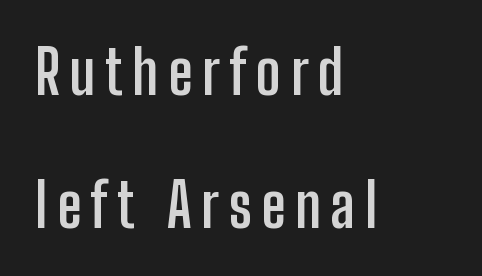
These lines stack with their left ends in a neat column. Notice the wide empty band between every row — that's loose leading. The letters advance in unequal steps, a hallmark of proportional type. A typesetter would label this face a sans. You'd pick this weight for a headline — it's a proper bold. Check the space under the baseline: it is left empty.
